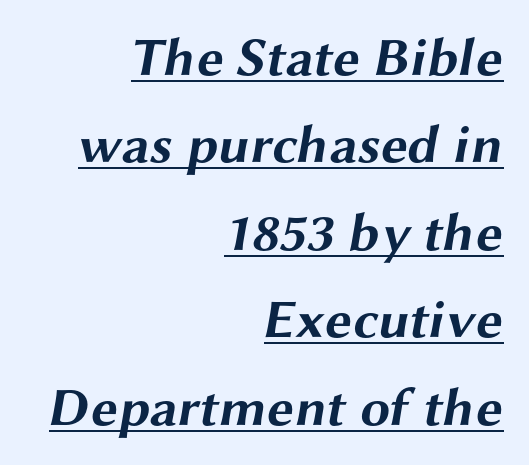
The image shows 54 px bold, wide sans-serif type; set right-aligned, normal line spacing (1.62x), normal letter spacing, underlined; medium stroke contrast and a medium x-height.
